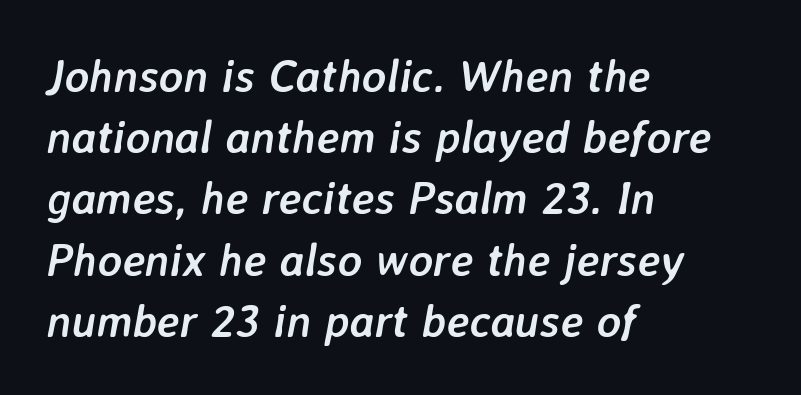
Q: Is the text bold? A: Yes.
Q: Is the text italic (slanted)? A: Yes, it leans right by about 7 degrees.
Q: Is the text underlined? A: No.
Q: How is the paragraph aligned? A: Left-aligned.
Q: Is the spacing between letters normal or unusually wide? A: Normal.
Q: Is the spacing between lines tight, normal or loose? A: Normal.
Q: Width (condensed, normal, or wide)? A: Normal.
Q: Stroke contrast? A: Low.
Q: x-height? A: Medium.
Q: Monospaced? A: No.
